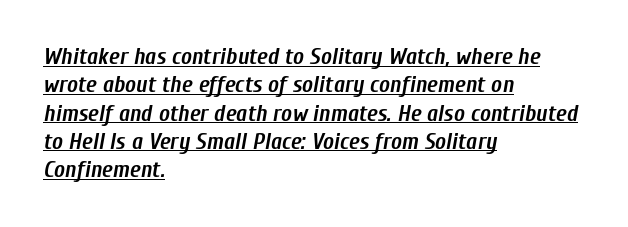
The image shows 23 px bold type, italic (leaning right); set left-aligned, line spacing 1.23x, normal letter spacing, underlined.
